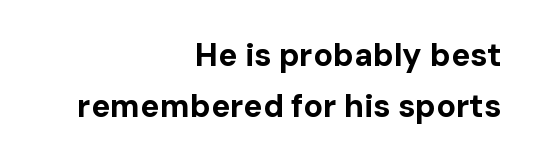
Q: Is the text bold? A: Yes.
Q: Is the text italic (slanted)? A: No, it is upright.
Q: Is the typeface a serif or a sans-serif typeface? A: Sans-serif.
Q: Is the text underlined? A: No.
Q: How is the paragraph aligned? A: Right-aligned.
Q: Is the spacing between letters normal or unusually wide? A: Normal.
Q: Is the spacing between lines tight, normal or loose? A: Normal.
Q: Width (condensed, normal, or wide)? A: Normal.
Q: Stroke contrast? A: Low.
Q: x-height? A: Medium.
Q: Monospaced? A: No.
